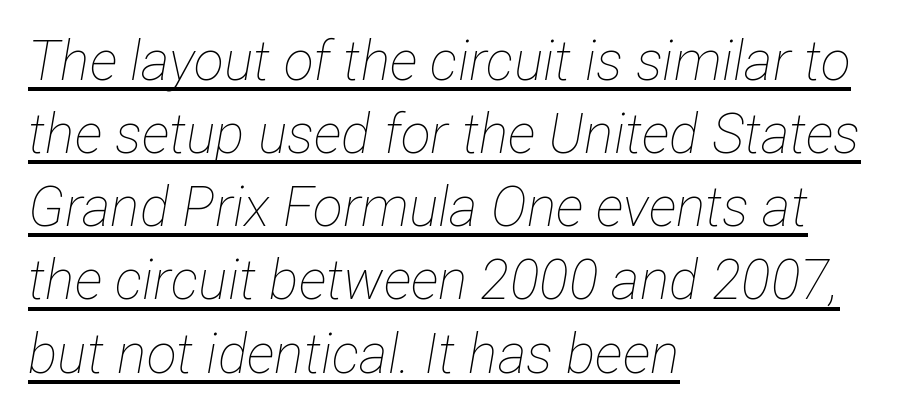
{"italic": "yes", "lean": "right", "slant_degrees": 12, "bold": "no", "weight": "thin", "width": "condensed", "stroke_contrast": "low", "x_height": "medium", "monospaced": "no", "underline": "yes", "align": "left", "line_spacing": "normal", "line_spacing_ratio": 1.33, "letter_spacing": "normal", "letter_spacing_em": 0.0, "glyph_px": 55}
